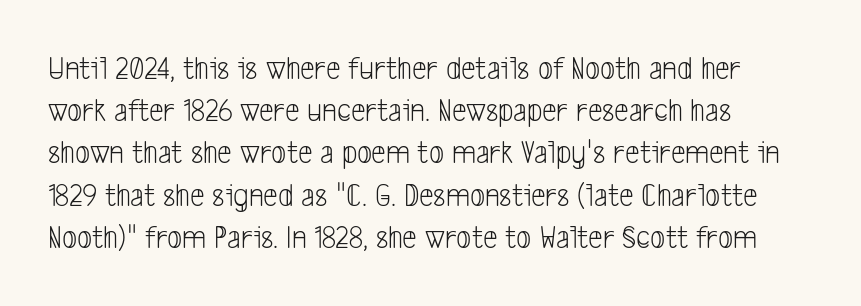
{"serif": "no", "bold": "no", "weight": "light", "width": "condensed", "stroke_contrast": "low", "x_height": "medium", "monospaced": "no", "underline": "no", "align": "left", "line_spacing": "normal", "line_spacing_ratio": 1.28, "letter_spacing": "normal", "letter_spacing_em": 0.0, "glyph_px": 33}
